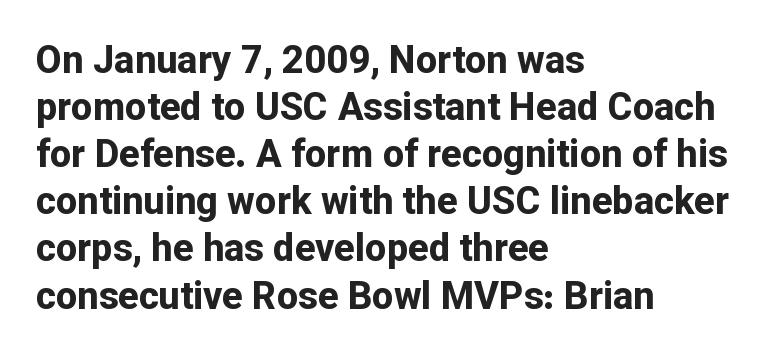
{"serif": "no", "italic": "no", "bold": "yes", "weight": "bold", "width": "normal", "stroke_contrast": "low", "x_height": "medium", "monospaced": "no", "underline": "no", "align": "left", "line_spacing_ratio": 1.24, "letter_spacing": "normal", "letter_spacing_em": 0.0, "glyph_px": 38}
